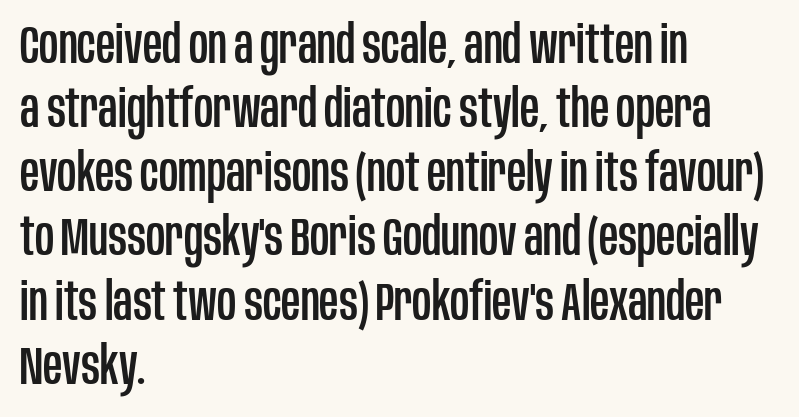
The image shows 53 px condensed sans-serif type, upright; set left-aligned, line spacing 1.21x, normal letter spacing, not underlined; low stroke contrast and a large x-height.
